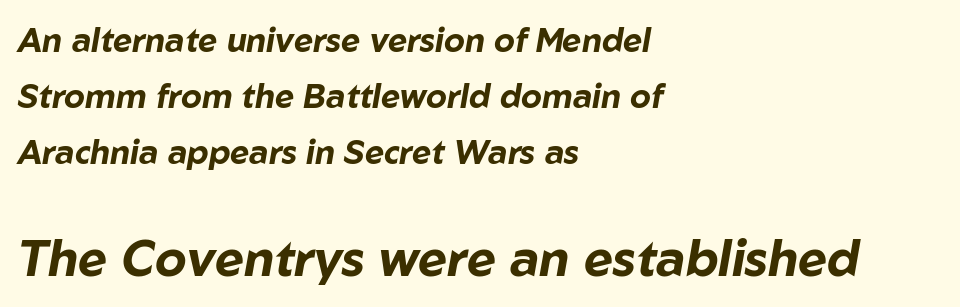
The image shows 50 px bold type, italic (leaning right); set left-aligned, normal line spacing (1.69x), normal letter spacing, not underlined; the second (bottom) block is 1.52x larger; low stroke contrast and a medium x-height.
